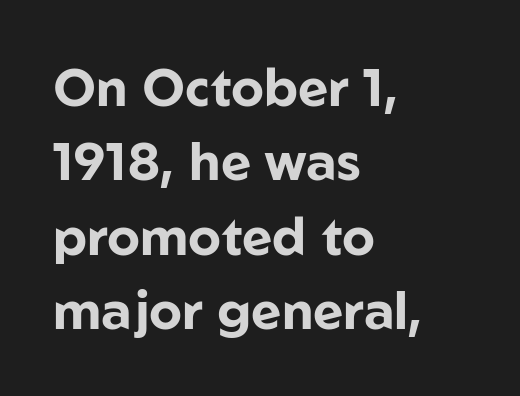
The image shows 52 px bold sans-serif type, upright; set left-aligned, normal line spacing (1.43x), normal letter spacing, not underlined; low stroke contrast and a medium x-height.
